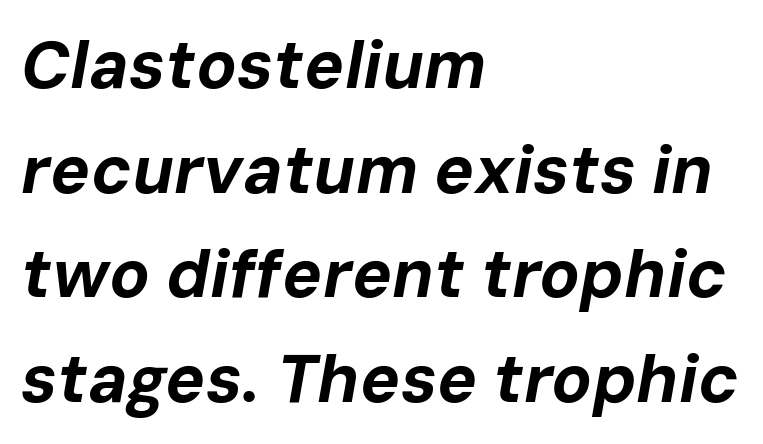
Q: Is the text bold? A: Yes.
Q: Is the text italic (slanted)? A: Yes, it leans right by about 10 degrees.
Q: Is the text underlined? A: No.
Q: How is the paragraph aligned? A: Left-aligned.
Q: Is the spacing between letters normal or unusually wide? A: Normal.
Q: Is the spacing between lines tight, normal or loose? A: Normal.
Q: Width (condensed, normal, or wide)? A: Normal.
Q: Stroke contrast? A: Low.
Q: x-height? A: Medium.
Q: Monospaced? A: No.
